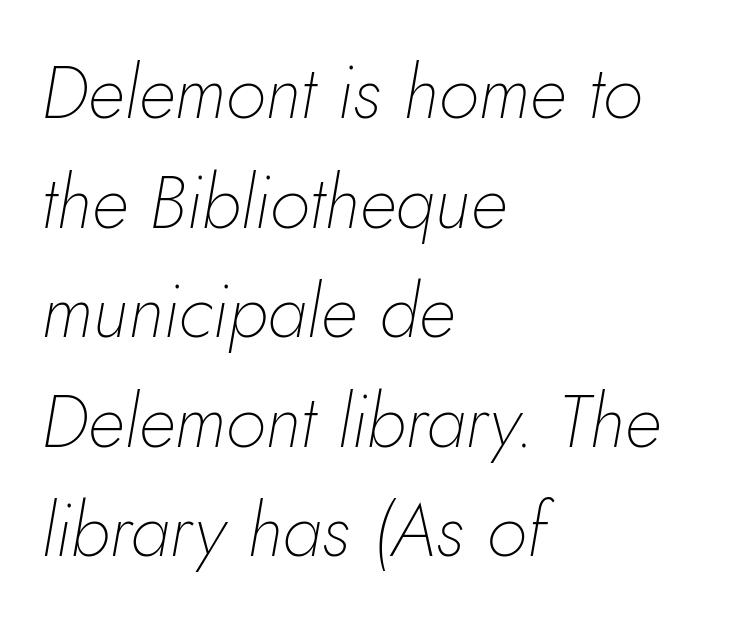
Characters follow at the spacing the type designer built in. Character widths vary here, with narrow letters taking less room than wide ones. The letters are slanted; this is an italic face. Check the space under the baseline: it is left empty.
